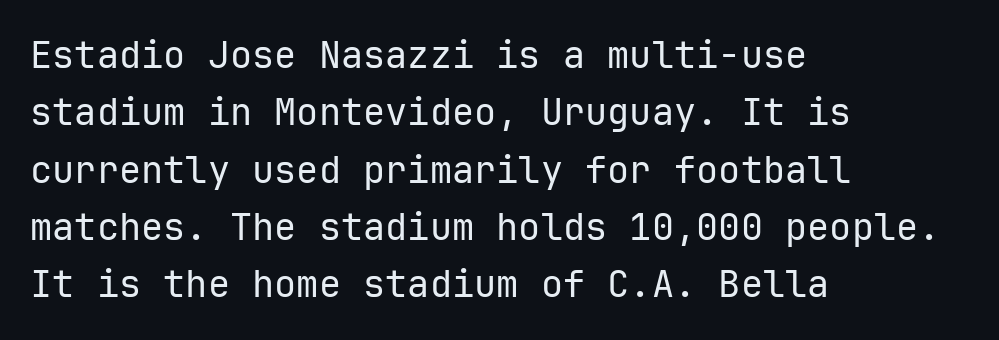
Reading down the column, the eye jumps a familiar distance to each next line. Ink coverage per letter is moderate at most. Here the designer chose a console-style face with uniform glyph widths. Check under the words: just untouched page. Is the block centered? No — it sits flush against the left margin.
